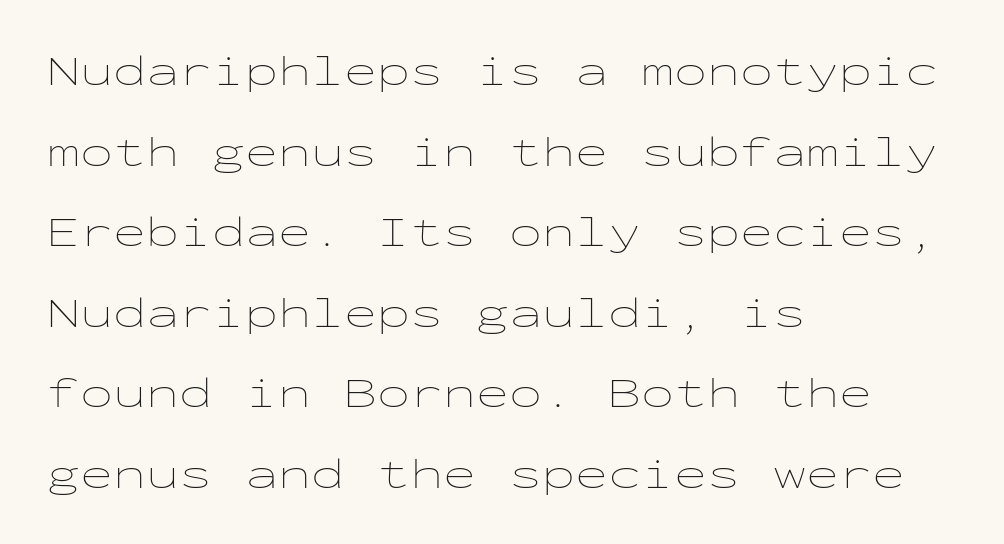
The image shows 44 px thin, wide type, upright, monospaced; set left-aligned, line spacing 1.83x, normal letter spacing, not underlined; low stroke contrast and a medium x-height.
